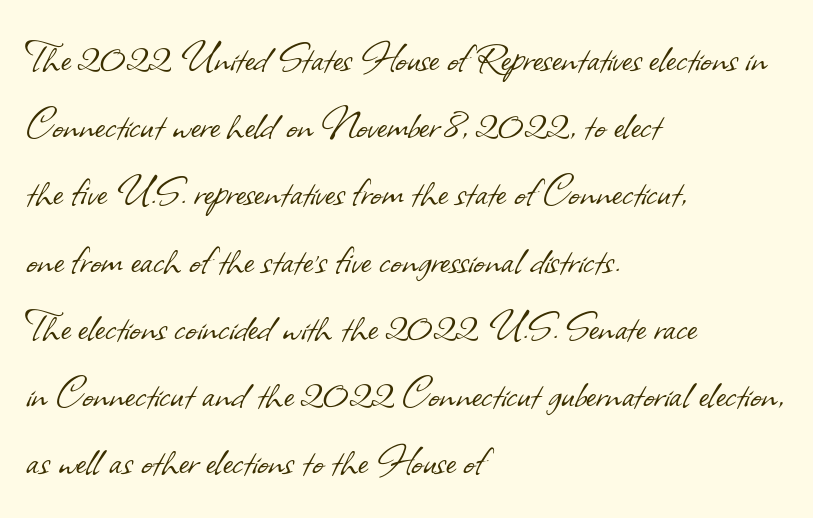
Q: Is the text bold? A: No.
Q: Is the typeface a serif or a sans-serif typeface? A: Sans-serif.
Q: Is the text underlined? A: No.
Q: How is the paragraph aligned? A: Left-aligned.
Q: Is the spacing between letters normal or unusually wide? A: Normal.
Q: Is the spacing between lines tight, normal or loose? A: Normal.
Q: Width (condensed, normal, or wide)? A: Normal.
Q: Stroke contrast? A: Low.
Q: x-height? A: Small.
Q: Monospaced? A: No.
